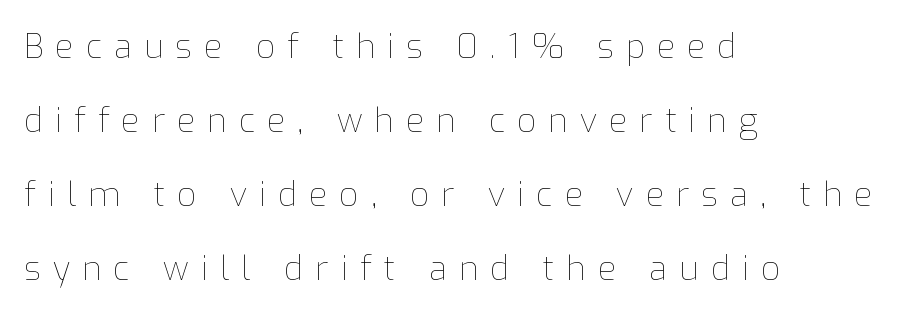
{"italic": "no", "bold": "no", "weight": "thin", "width": "normal", "stroke_contrast": "low", "x_height": "medium", "monospaced": "no", "underline": "no", "align": "left", "line_spacing": "loose", "line_spacing_ratio": 2.24, "letter_spacing": "wide", "letter_spacing_em": 0.37, "glyph_px": 33}
